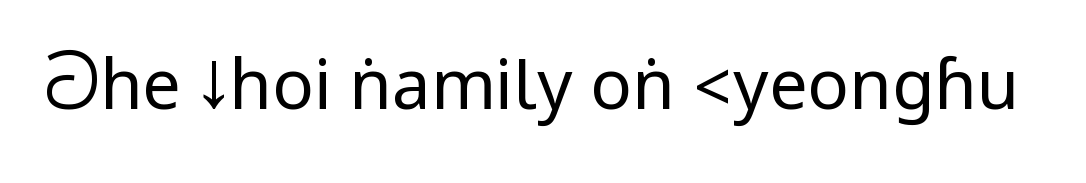
{"serif": "no", "italic": "no", "bold": "no", "weight": "regular", "width": "condensed", "stroke_contrast": "low", "underline": "no", "letter_spacing": "normal", "letter_spacing_em": 0.0, "glyph_px": 69}
